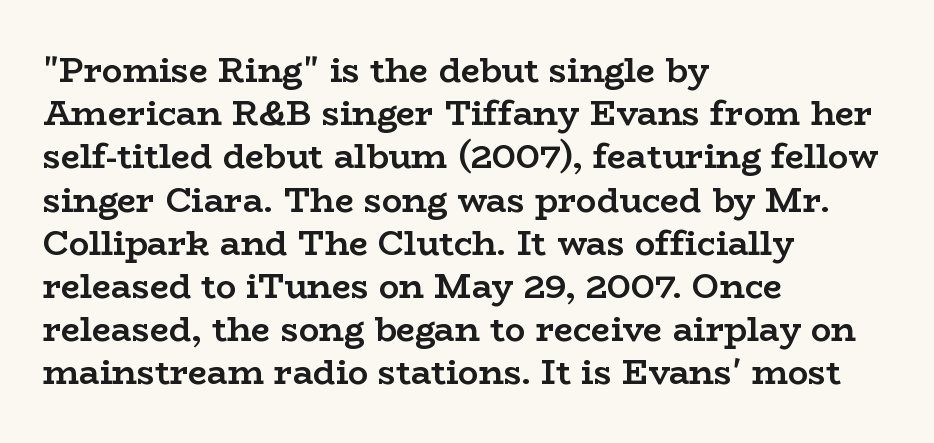
Q: Is the text bold? A: Yes.
Q: Is the text italic (slanted)? A: No, it is upright.
Q: Is the typeface a serif or a sans-serif typeface? A: Serif.
Q: Is the text underlined? A: No.
Q: How is the paragraph aligned? A: Left-aligned.
Q: Is the spacing between letters normal or unusually wide? A: Normal.
Q: Is the spacing between lines tight, normal or loose? A: Normal.
Q: Width (condensed, normal, or wide)? A: Wide.
Q: Stroke contrast? A: Low.
Q: x-height? A: Medium.
Q: Monospaced? A: No.
